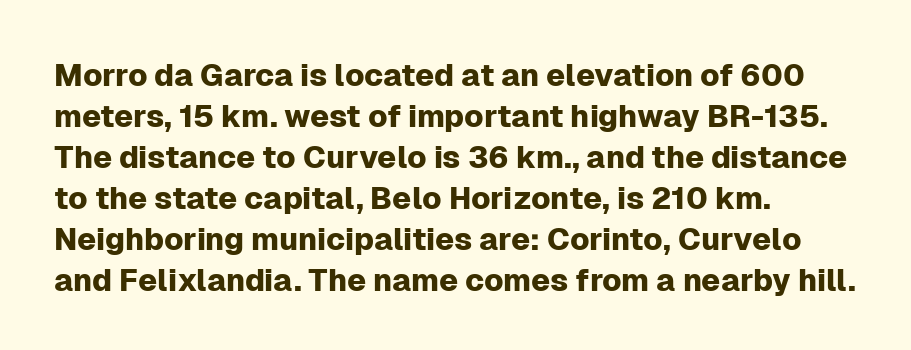
The image shows 31 px sans-serif type, upright; set left-aligned, normal line spacing (1.32x), normal letter spacing, not underlined; low stroke contrast and a medium x-height.
